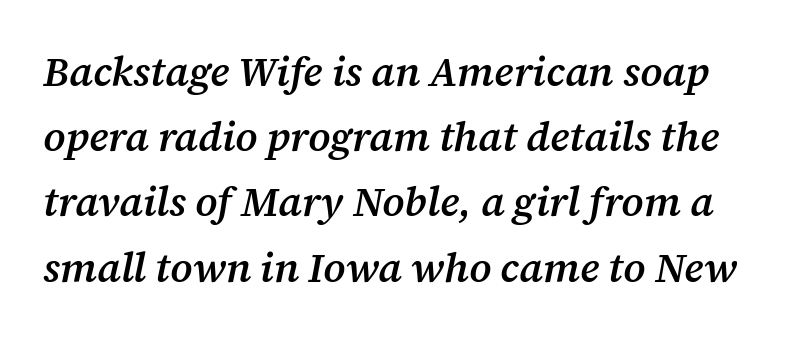
The area under the type is left untouched. Spacing verdict: proportional, widths tailored to each character. In terms of posture, this sample is oblique. Summary of weight: moderately heavy, a semibold. The characters display serif detailing at their extremities.
